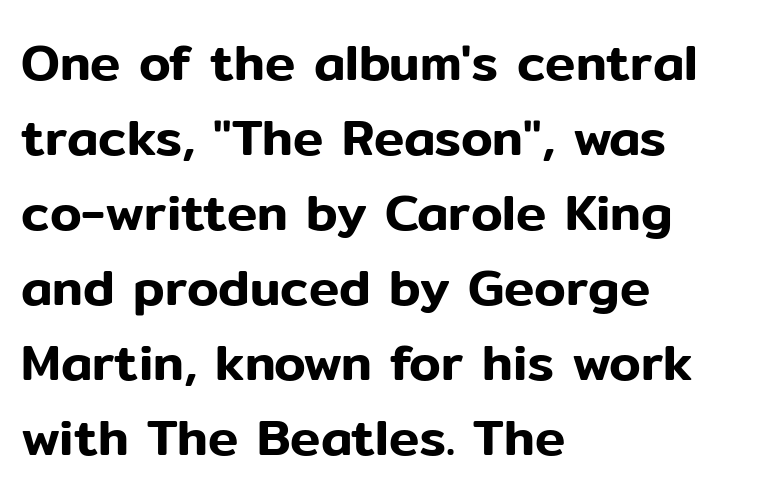
The image shows 51 px sans-serif type, upright; set left-aligned, normal line spacing (1.47x), normal letter spacing, not underlined; low stroke contrast and a medium x-height.
